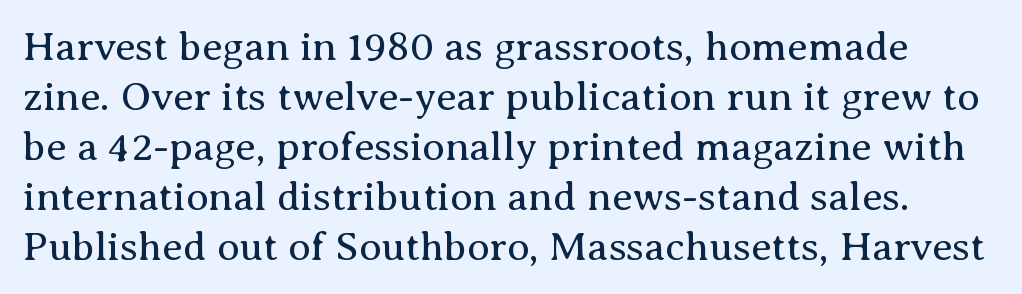
Q: Is the text bold? A: No.
Q: Is the text italic (slanted)? A: No, it is upright.
Q: Is the typeface a serif or a sans-serif typeface? A: Serif.
Q: Is the text underlined? A: No.
Q: Is the spacing between letters normal or unusually wide? A: Normal.
Q: Width (condensed, normal, or wide)? A: Normal.
Q: Stroke contrast? A: Medium.
Q: x-height? A: Medium.
Q: Monospaced? A: No.
